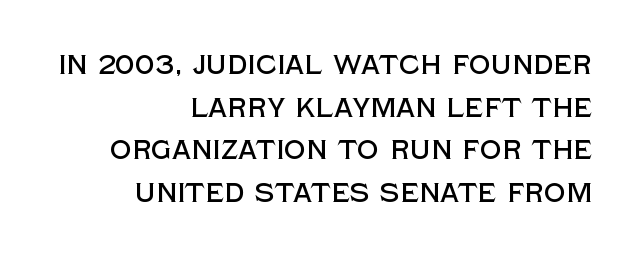
{"italic": "no", "underline": "no", "align": "right", "line_spacing": "normal", "line_spacing_ratio": 1.58, "letter_spacing": "normal", "letter_spacing_em": 0.0, "glyph_px": 27}
